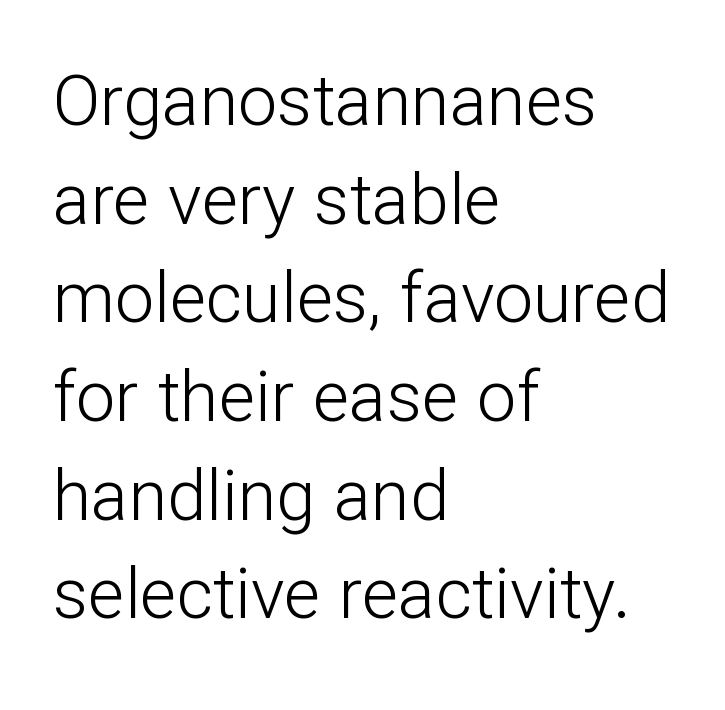
The image shows 70 px light sans-serif type, upright; set left-aligned, normal line spacing (1.41x), normal letter spacing, not underlined; low stroke contrast and a medium x-height.
